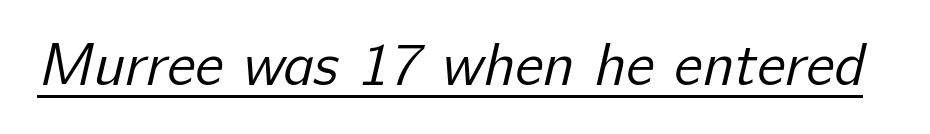
Q: Is the text bold? A: No.
Q: Is the typeface a serif or a sans-serif typeface? A: Sans-serif.
Q: Is the text underlined? A: Yes.
Q: Is the spacing between letters normal or unusually wide? A: Normal.
Q: Width (condensed, normal, or wide)? A: Normal.
Q: Stroke contrast? A: Low.
Q: x-height? A: Medium.
Q: Monospaced? A: No.
